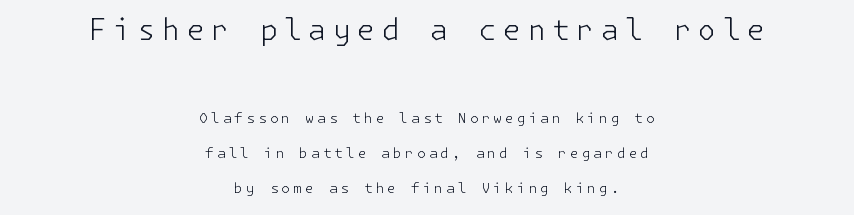
The image shows 29 px light sans-serif type, upright; set centered, loose line spacing (2.49x), unusually wide letter spacing (+0.22 em), not underlined; the first (top) block is 2.07x larger; low stroke contrast and a medium x-height.
